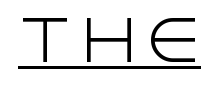
{"serif": "no", "italic": "no", "bold": "no", "weight": "light", "width": "normal", "x_height": "large", "monospaced": "no", "underline": "yes", "glyph_px": 55}
